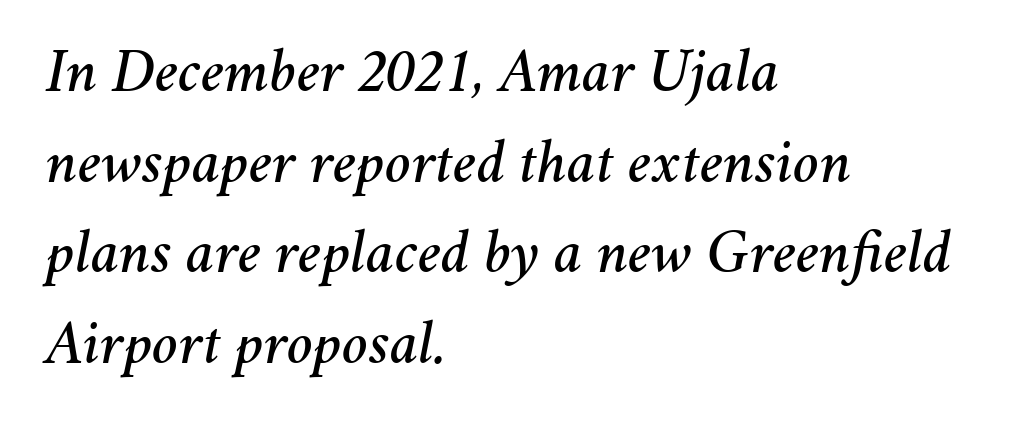
{"italic": "yes", "lean": "right", "slant_degrees": 11, "width": "normal", "stroke_contrast": "medium", "x_height": "medium", "monospaced": "no", "underline": "no", "align": "left", "line_spacing": "normal", "line_spacing_ratio": 1.46, "letter_spacing": "normal", "letter_spacing_em": 0.0, "glyph_px": 62}
